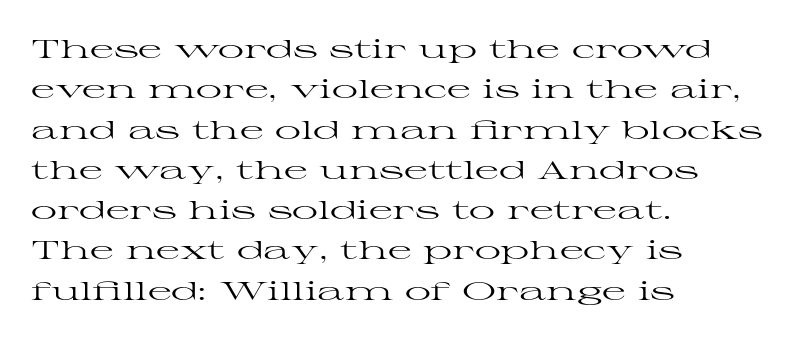
Check the space under the baseline: it is left empty. The type sits square on the baseline with zero lean. Line spacing here is normal. Casual observation: everything's shoved over to the left. Honestly, the letter spacing is just normal — you wouldn't notice it.
